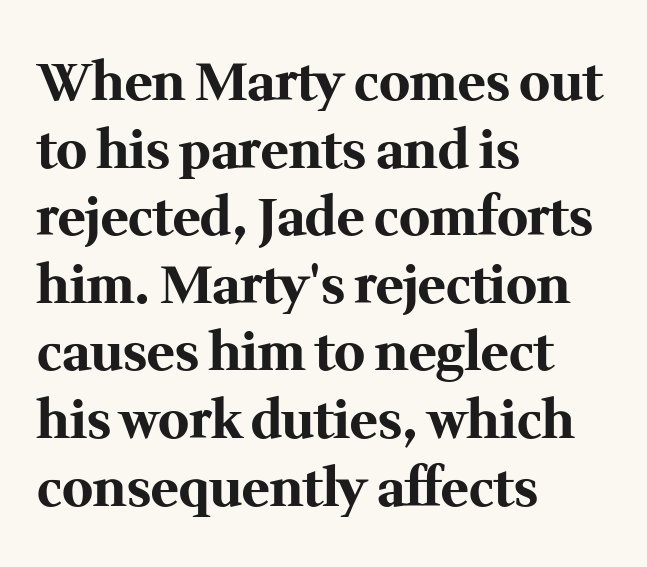
{"serif": "yes", "italic": "no", "bold": "yes", "weight": "bold", "width": "normal", "stroke_contrast": "medium", "x_height": "medium", "monospaced": "no", "underline": "no", "align": "left", "line_spacing": "normal", "line_spacing_ratio": 1.3, "letter_spacing": "normal", "letter_spacing_em": 0.0, "glyph_px": 52}
